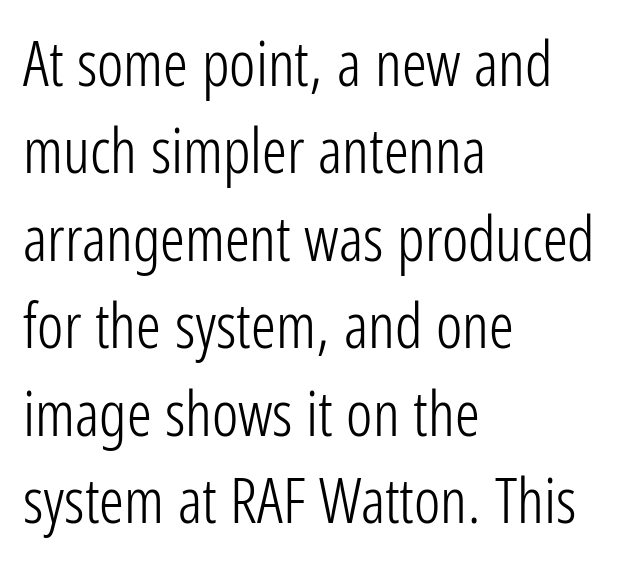
Spacing between characters is what you'd get straight out of the box. Looks like regular typesetting: each glyph gets only the width it needs. Beneath every word, the page is bare. Stroke thickness stays within the range of a standard reading face or lighter. Quick note: not italic, upright. The passage shown stacks its lines at a standard gap.
